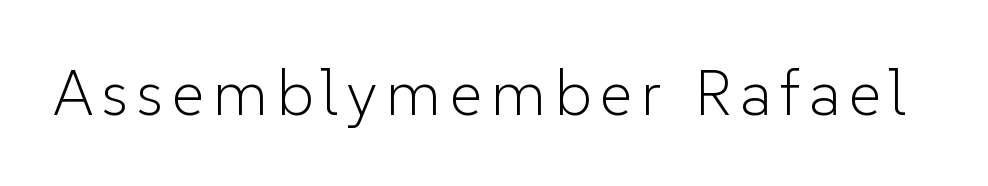
{"serif": "no", "italic": "no", "bold": "no", "weight": "light", "width": "normal", "stroke_contrast": "low", "x_height": "medium", "monospaced": "no", "underline": "no", "glyph_px": 63}
